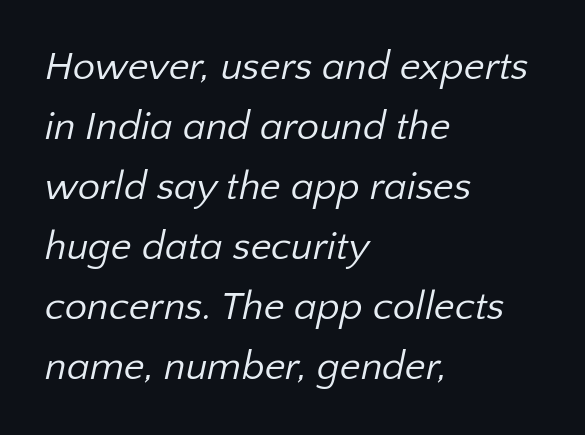
Between one letter and the next there's only the usual sliver of space. The text was rendered using a sans face with plain stroke endings. The space between consecutive lines is moderate. A bare baseline throughout the passage. Do the characters align in a grid? No, the font is proportional. The lines are quadded left.
